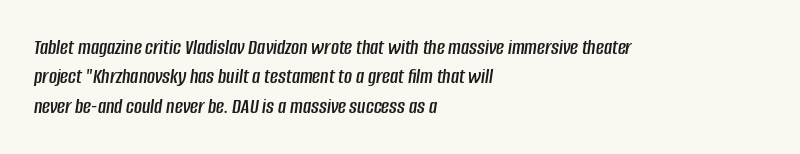
Q: Is the text italic (slanted)? A: Yes, it leans right by about 8 degrees.
Q: Is the text underlined? A: No.
Q: How is the paragraph aligned? A: Left-aligned.
Q: Is the spacing between letters normal or unusually wide? A: Normal.
Q: Is the spacing between lines tight, normal or loose? A: Normal.
